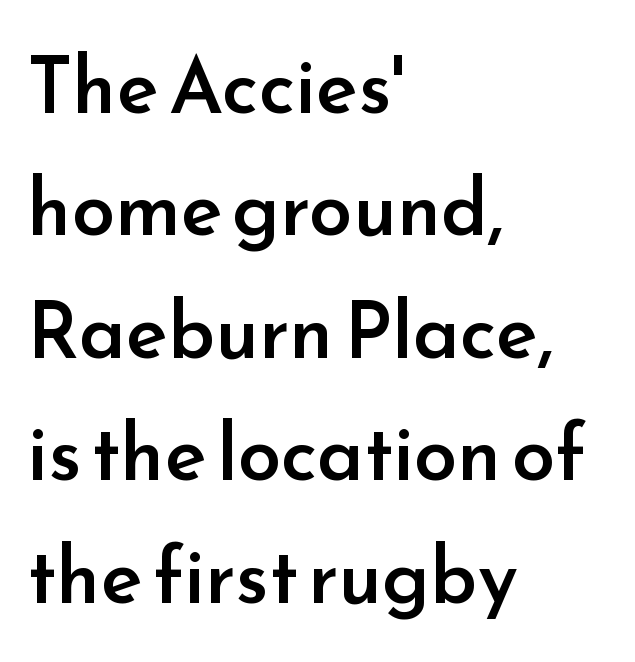
{"serif": "no", "italic": "no", "bold": "semi", "weight": "semibold", "width": "normal", "stroke_contrast": "low", "x_height": "small", "monospaced": "no", "underline": "no", "align": "left", "line_spacing": "normal", "line_spacing_ratio": 1.57, "letter_spacing": "normal", "letter_spacing_em": 0.0, "glyph_px": 78}
